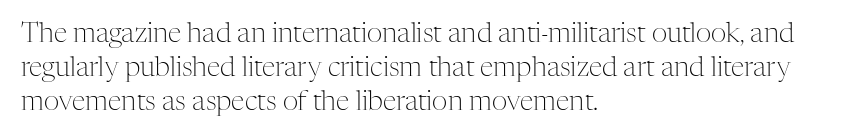
{"italic": "no", "bold": "no", "underline": "no", "align": "left", "line_spacing": "normal", "line_spacing_ratio": 1.26, "letter_spacing": "normal", "letter_spacing_em": 0.0, "glyph_px": 27}
